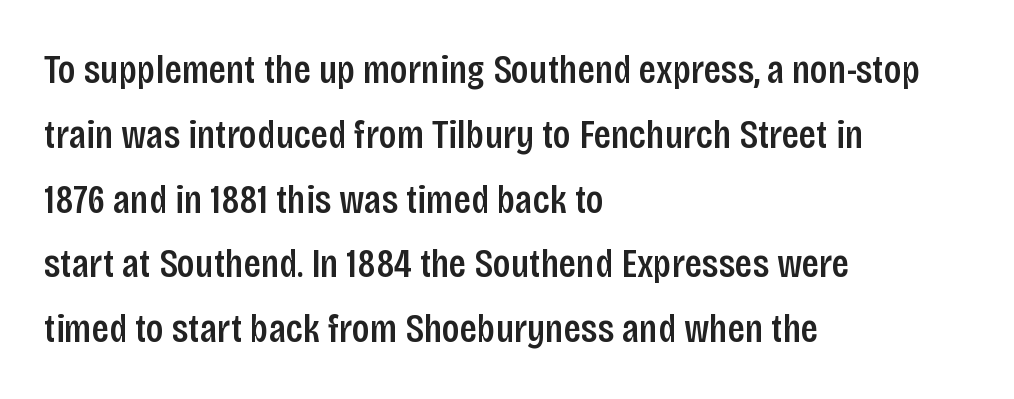
Q: Is the text bold? A: Semi-bold.
Q: Is the text italic (slanted)? A: No, it is upright.
Q: Is the typeface a serif or a sans-serif typeface? A: Sans-serif.
Q: Is the text underlined? A: No.
Q: How is the paragraph aligned? A: Left-aligned.
Q: Is the spacing between letters normal or unusually wide? A: Normal.
Q: Is the spacing between lines tight, normal or loose? A: Normal.
Q: Width (condensed, normal, or wide)? A: Condensed.
Q: Stroke contrast? A: Low.
Q: x-height? A: Large.
Q: Monospaced? A: No.
